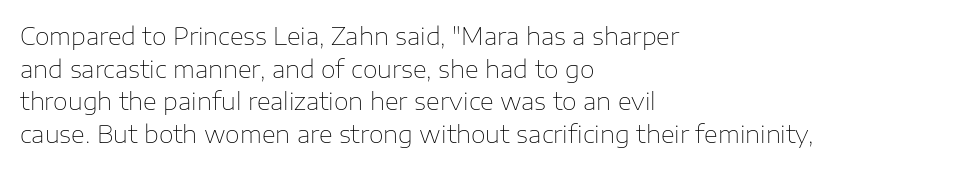
{"italic": "no", "bold": "no", "underline": "no", "align": "left", "line_spacing": "normal", "line_spacing_ratio": 1.36, "letter_spacing": "normal", "letter_spacing_em": 0.0, "glyph_px": 24}
